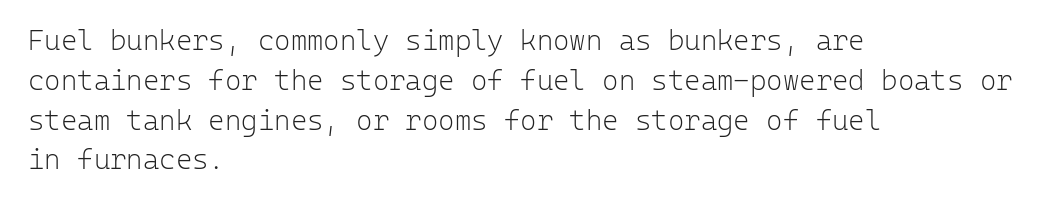
Horizontal bands of white between lines are of average thickness. Letters have the restrained weight of plain body copy at most. Posture: vertical. Line beginnings align vertically; line endings do not.
